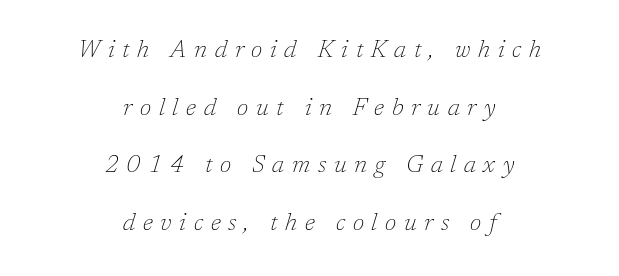
Q: Is the text bold? A: No.
Q: Is the text italic (slanted)? A: Yes, it leans right by about 17 degrees.
Q: Is the text underlined? A: No.
Q: How is the paragraph aligned? A: Centered.
Q: Is the spacing between letters normal or unusually wide? A: Unusually wide.
Q: Is the spacing between lines tight, normal or loose? A: Loose.
